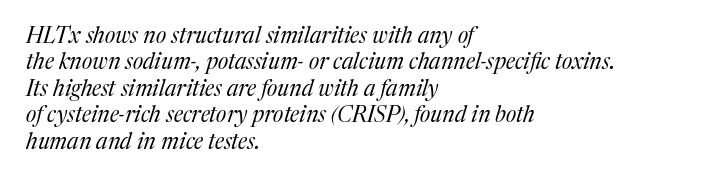
Q: Is the text bold? A: No.
Q: Is the text italic (slanted)? A: Yes, it leans right by about 17 degrees.
Q: Is the text underlined? A: No.
Q: How is the paragraph aligned? A: Left-aligned.
Q: Is the spacing between letters normal or unusually wide? A: Normal.
